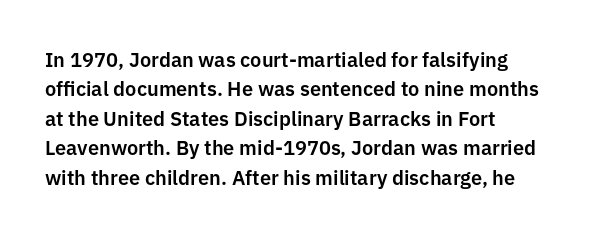
Q: Is the text italic (slanted)? A: No, it is upright.
Q: Is the text underlined? A: No.
Q: How is the paragraph aligned? A: Left-aligned.
Q: Is the spacing between letters normal or unusually wide? A: Normal.
Q: Is the spacing between lines tight, normal or loose? A: Normal.
